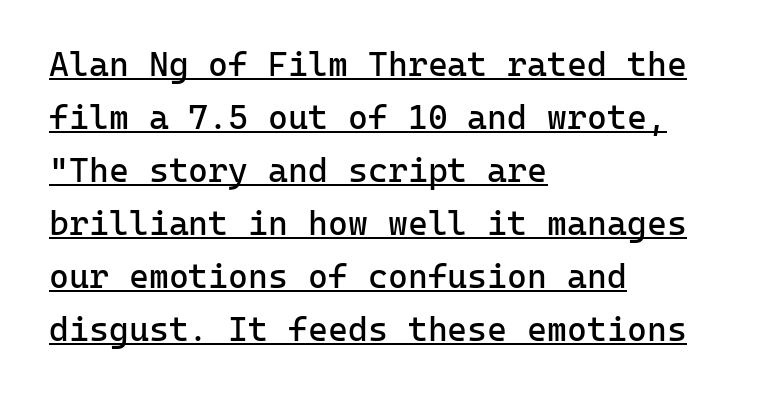
{"serif": "no", "italic": "no", "bold": "no", "weight": "regular", "width": "normal", "stroke_contrast": "low", "x_height": "medium", "monospaced": "yes", "underline": "yes", "align": "left", "line_spacing": "normal", "line_spacing_ratio": 1.56, "letter_spacing": "normal", "letter_spacing_em": 0.0, "glyph_px": 34}
